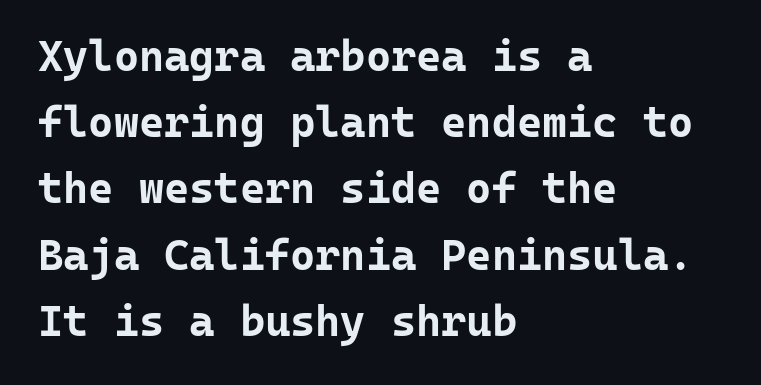
Q: Is the text bold? A: Yes.
Q: Is the text italic (slanted)? A: No, it is upright.
Q: Is the typeface a serif or a sans-serif typeface? A: Sans-serif.
Q: Is the text underlined? A: No.
Q: How is the paragraph aligned? A: Left-aligned.
Q: Is the spacing between letters normal or unusually wide? A: Normal.
Q: Is the spacing between lines tight, normal or loose? A: Normal.
Q: Width (condensed, normal, or wide)? A: Normal.
Q: Stroke contrast? A: Low.
Q: x-height? A: Medium.
Q: Monospaced? A: Yes.
